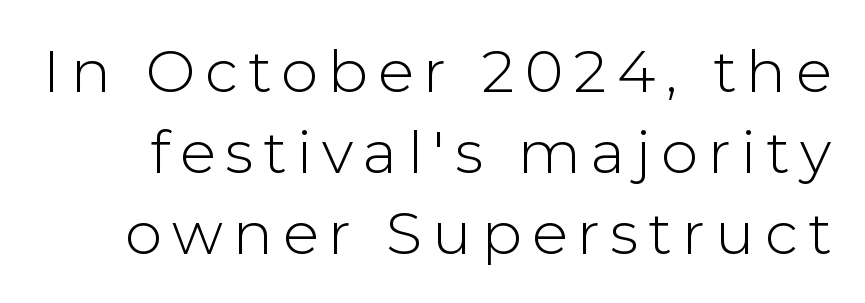
{"serif": "no", "italic": "no", "bold": "no", "weight": "light", "width": "normal", "stroke_contrast": "low", "x_height": "medium", "monospaced": "no", "underline": "no", "line_spacing": "normal", "line_spacing_ratio": 1.37, "glyph_px": 59}
